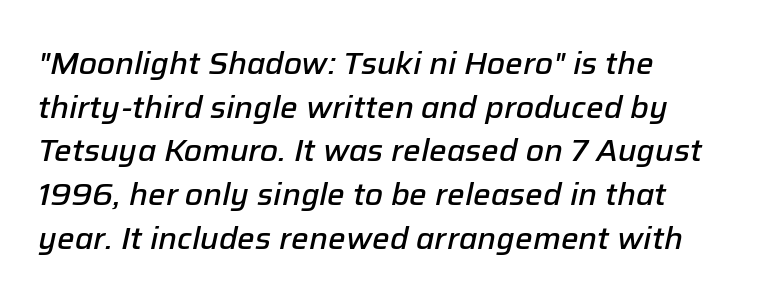
Q: Is the text bold? A: Semi-bold.
Q: Is the text italic (slanted)? A: Yes, it leans right by about 12 degrees.
Q: Is the text underlined? A: No.
Q: How is the paragraph aligned? A: Left-aligned.
Q: Is the spacing between letters normal or unusually wide? A: Normal.
Q: Is the spacing between lines tight, normal or loose? A: Normal.
Q: Width (condensed, normal, or wide)? A: Normal.
Q: Stroke contrast? A: Low.
Q: x-height? A: Medium.
Q: Monospaced? A: No.
